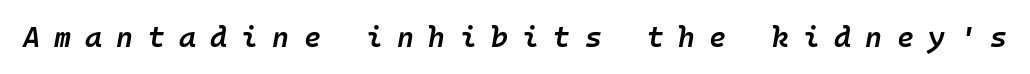
No word sits above an underline. Tall strokes in this sample are angled rather than plumb. Look at the stroke-to-counter ratio: somewhat heavy, a semibold. Substantial extra tracking has been applied to these lines.
